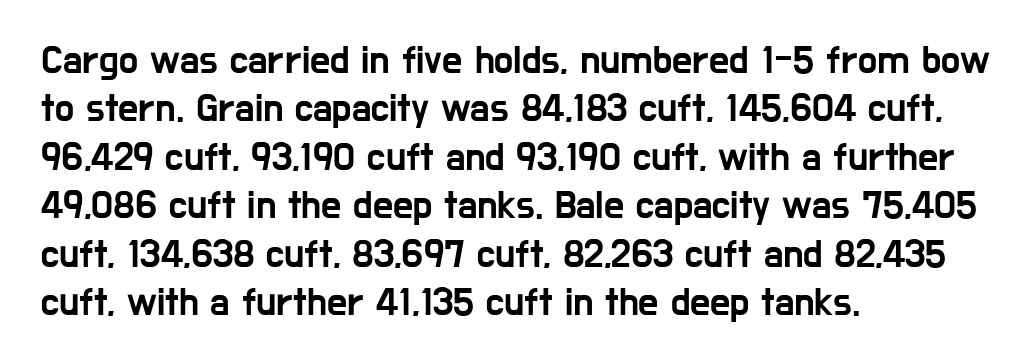
Q: Is the text italic (slanted)? A: No, it is upright.
Q: Is the typeface a serif or a sans-serif typeface? A: Sans-serif.
Q: Is the text underlined? A: No.
Q: How is the paragraph aligned? A: Left-aligned.
Q: Is the spacing between letters normal or unusually wide? A: Normal.
Q: Width (condensed, normal, or wide)? A: Condensed.
Q: Stroke contrast? A: Low.
Q: x-height? A: Medium.
Q: Monospaced? A: No.
